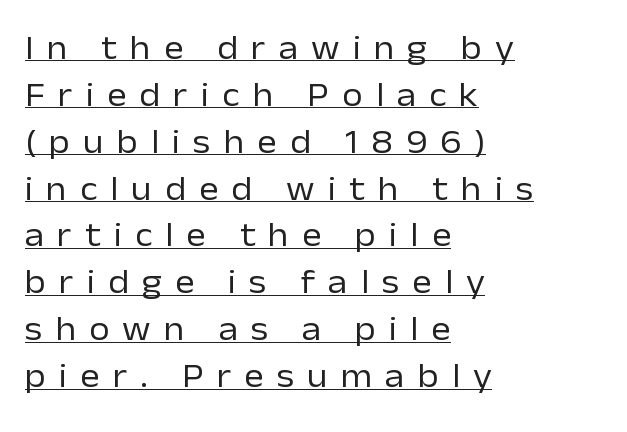
In terms of posture, this sample is upright. Regarding serifs, this sample does without them. The passage is arranged the way most books set body copy — flush left. Nothing heavy about these letters — not bold at all. Tracking here is generous; glyphs stand well apart from one another.
